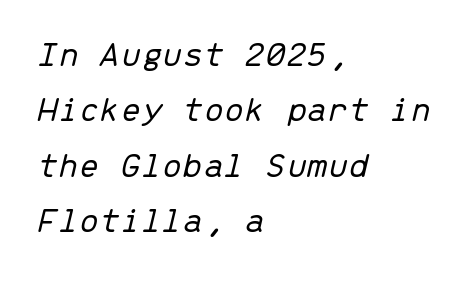
The image shows 37 px light type, italic (leaning right), monospaced; set left-aligned, normal line spacing (1.5x), normal letter spacing, not underlined; low stroke contrast and a medium x-height.
